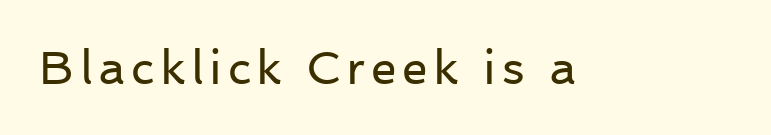
Rule under the text: the space is simply empty. Tall strokes in this sample are plumb rather than angled. Examine the stroke ends and you'll find no serifs. The cut favours lightness, reaching ordinary text weight at its darkest. Each letter keeps its own natural width here, so spacing adapts to shape.
